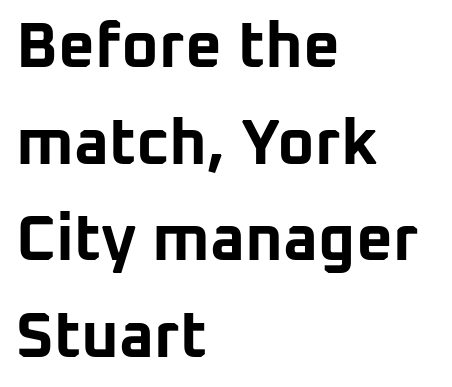
Q: Is the text bold? A: Yes.
Q: Is the text italic (slanted)? A: No, it is upright.
Q: Is the typeface a serif or a sans-serif typeface? A: Sans-serif.
Q: Is the text underlined? A: No.
Q: How is the paragraph aligned? A: Left-aligned.
Q: Is the spacing between letters normal or unusually wide? A: Normal.
Q: Is the spacing between lines tight, normal or loose? A: Normal.
Q: Width (condensed, normal, or wide)? A: Normal.
Q: Stroke contrast? A: Low.
Q: x-height? A: Medium.
Q: Monospaced? A: No.
